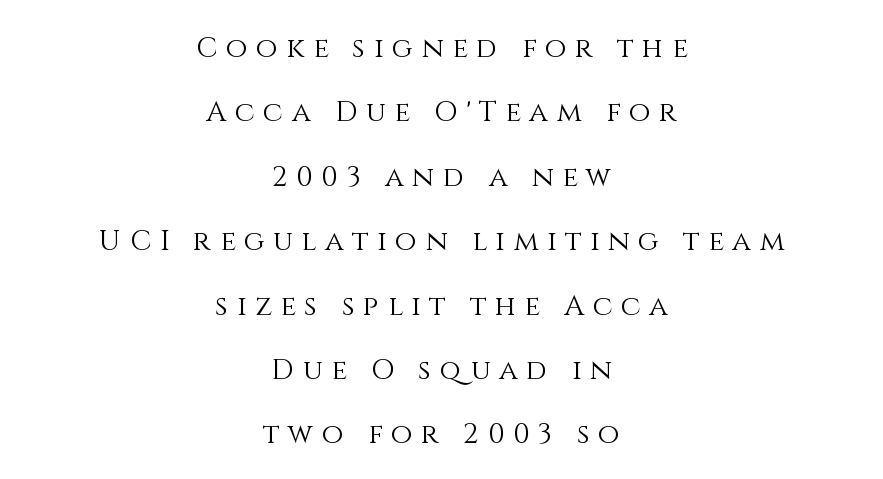
The image shows 28 px light type, upright; set centered, loose line spacing (2.3x), unusually wide letter spacing (+0.31 em), not underlined; medium stroke contrast and a large x-height.
